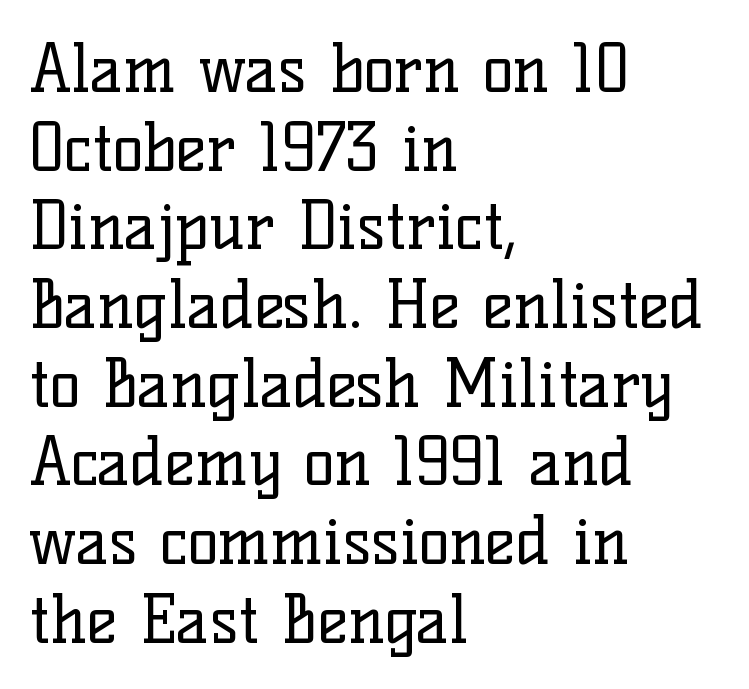
Q: Is the text bold? A: No.
Q: Is the text italic (slanted)? A: No, it is upright.
Q: Is the typeface a serif or a sans-serif typeface? A: Serif.
Q: Is the text underlined? A: No.
Q: How is the paragraph aligned? A: Left-aligned.
Q: Is the spacing between letters normal or unusually wide? A: Normal.
Q: Width (condensed, normal, or wide)? A: Normal.
Q: Stroke contrast? A: Low.
Q: x-height? A: Medium.
Q: Monospaced? A: No.
